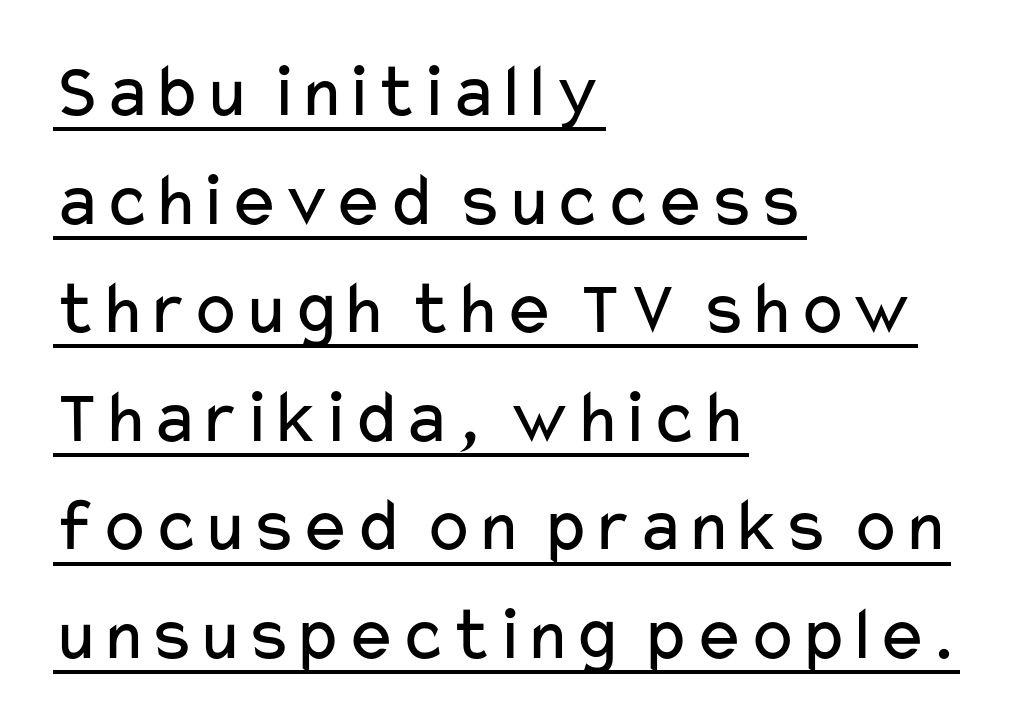
Q: Is the text bold? A: No.
Q: Is the text italic (slanted)? A: No, it is upright.
Q: Is the typeface a serif or a sans-serif typeface? A: Sans-serif.
Q: Is the text underlined? A: Yes.
Q: How is the paragraph aligned? A: Left-aligned.
Q: Is the spacing between letters normal or unusually wide? A: Normal.
Q: Is the spacing between lines tight, normal or loose? A: Normal.
Q: Width (condensed, normal, or wide)? A: Wide.
Q: Stroke contrast? A: Low.
Q: x-height? A: Medium.
Q: Monospaced? A: No.
